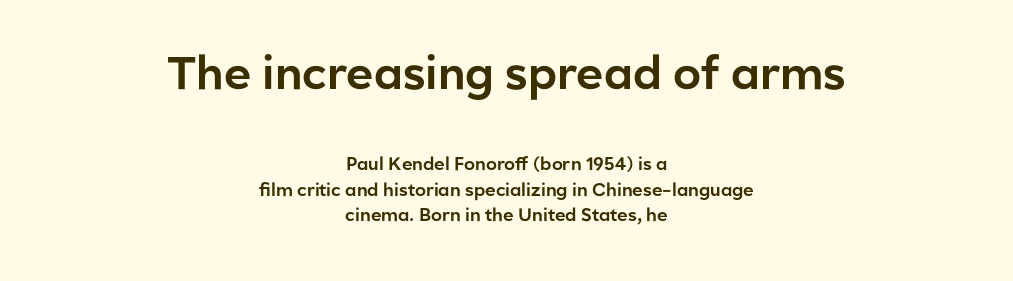
The image shows 46 px sans-serif type, upright; set centered, normal line spacing (1.42x), normal letter spacing, not underlined; the first (top) block is 2.56x larger; low stroke contrast and a medium x-height.
